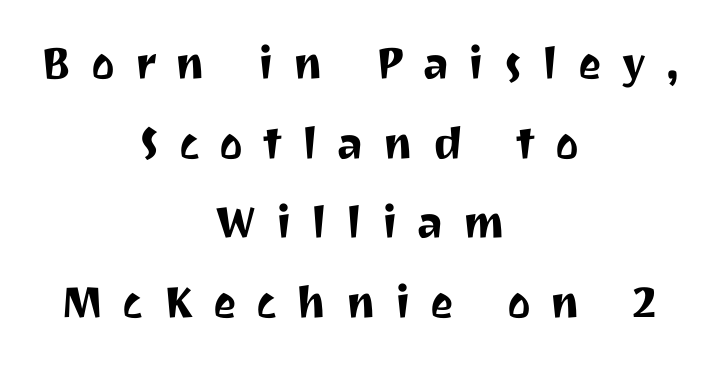
{"serif": "no", "italic": "no", "width": "normal", "stroke_contrast": "medium", "x_height": "medium", "monospaced": "no", "underline": "no", "align": "center", "line_spacing": "normal", "line_spacing_ratio": 1.42, "letter_spacing": "wide", "letter_spacing_em": 0.35, "glyph_px": 56}
